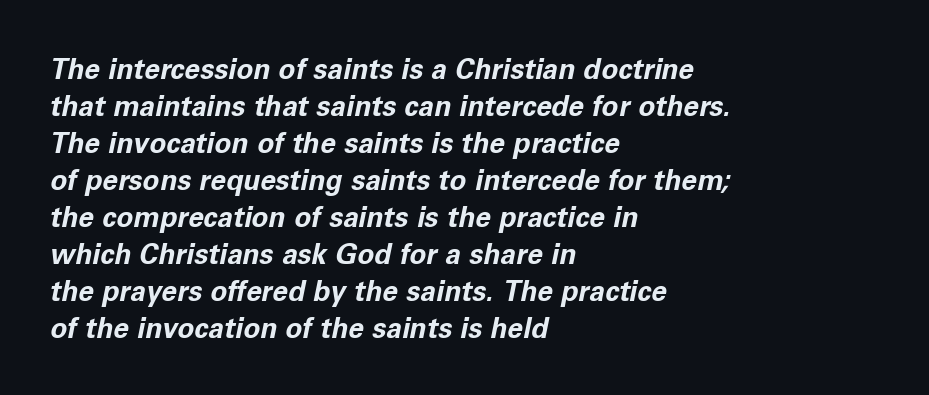
Q: Is the text bold? A: Yes.
Q: Is the text italic (slanted)? A: Yes, it leans right by about 11 degrees.
Q: Is the text underlined? A: No.
Q: How is the paragraph aligned? A: Left-aligned.
Q: Is the spacing between letters normal or unusually wide? A: Normal.
Q: Is the spacing between lines tight, normal or loose? A: Normal.
Q: Width (condensed, normal, or wide)? A: Normal.
Q: Stroke contrast? A: Low.
Q: x-height? A: Medium.
Q: Monospaced? A: No.
